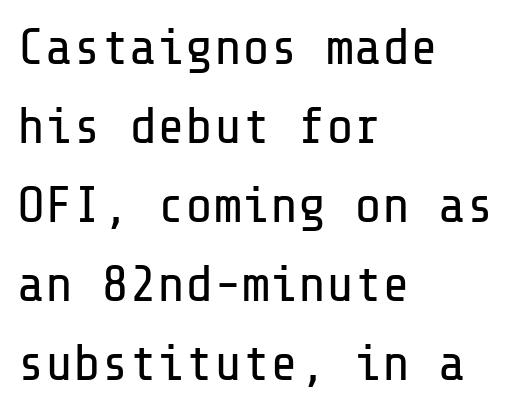
Q: Is the text bold? A: No.
Q: Is the text italic (slanted)? A: No, it is upright.
Q: Is the typeface a serif or a sans-serif typeface? A: Sans-serif.
Q: Is the text underlined? A: No.
Q: How is the paragraph aligned? A: Left-aligned.
Q: Is the spacing between letters normal or unusually wide? A: Normal.
Q: Is the spacing between lines tight, normal or loose? A: Normal.
Q: Width (condensed, normal, or wide)? A: Normal.
Q: Stroke contrast? A: Low.
Q: x-height? A: Medium.
